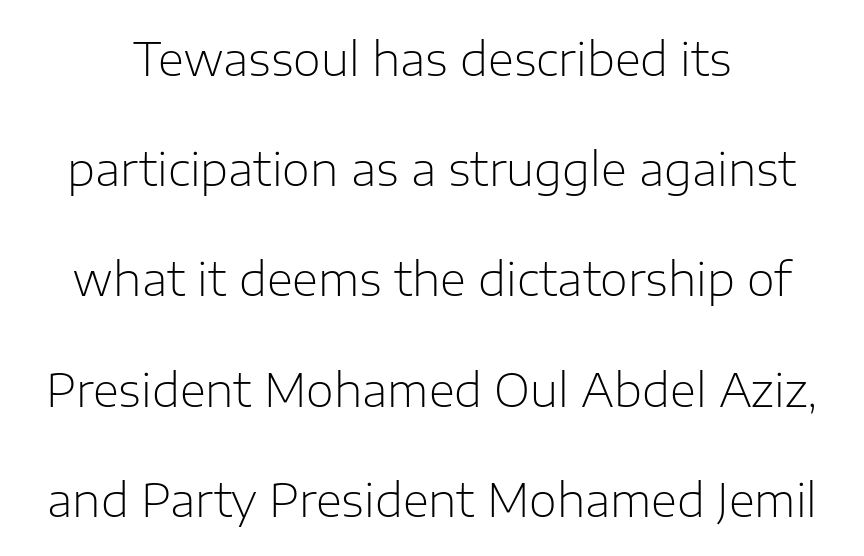
The image shows 45 px light sans-serif type, upright; set loose line spacing (2.45x), normal letter spacing, not underlined; low stroke contrast and a medium x-height.
